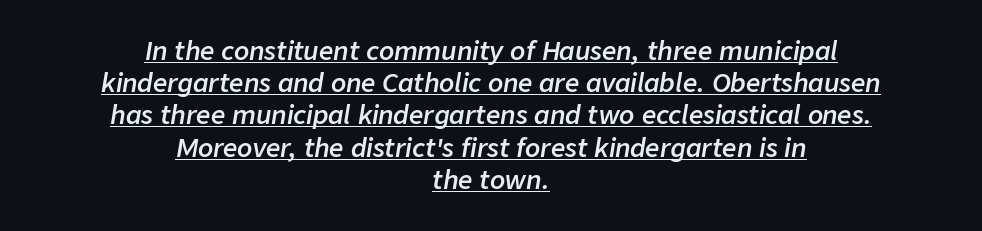
{"italic": "yes", "lean": "right", "slant_degrees": 9, "bold": "semi", "underline": "yes", "align": "center", "line_spacing": "normal", "line_spacing_ratio": 1.29, "letter_spacing": "normal", "letter_spacing_em": 0.0, "glyph_px": 25}
